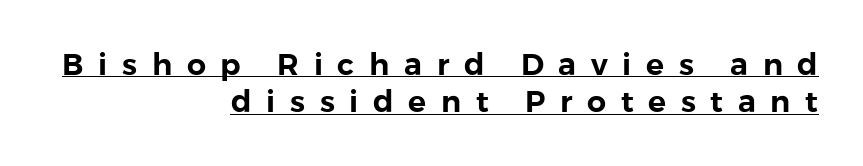
The image shows 30 px sans-serif type, upright; set right-aligned, normal line spacing (1.25x), unusually wide letter spacing (+0.49 em), underlined; a medium x-height.
